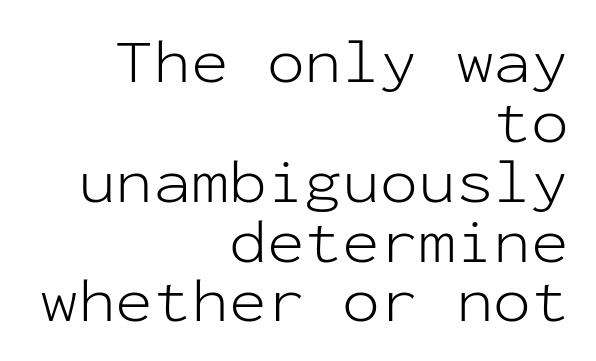
{"serif": "no", "italic": "no", "bold": "no", "weight": "light", "width": "normal", "stroke_contrast": "low", "x_height": "medium", "monospaced": "yes", "underline": "no", "align": "right", "line_spacing": "tight", "line_spacing_ratio": 0.95, "letter_spacing": "normal", "letter_spacing_em": 0.0, "glyph_px": 63}
